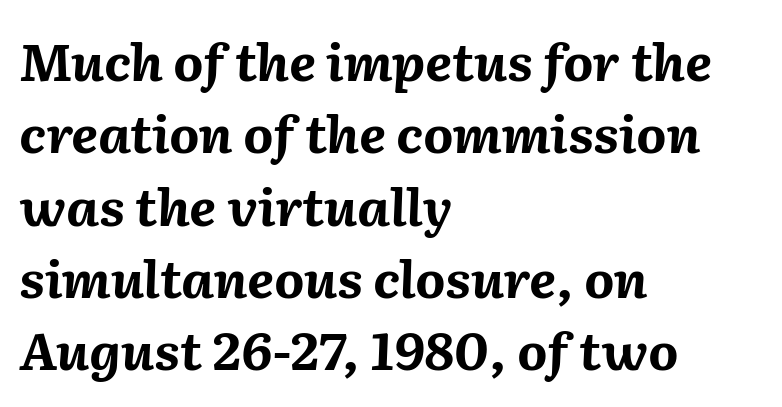
Q: Is the text bold? A: Yes.
Q: Is the text italic (slanted)? A: Yes, it leans right by about 2 degrees.
Q: Is the text underlined? A: No.
Q: How is the paragraph aligned? A: Left-aligned.
Q: Is the spacing between letters normal or unusually wide? A: Normal.
Q: Is the spacing between lines tight, normal or loose? A: Normal.
Q: Width (condensed, normal, or wide)? A: Normal.
Q: Stroke contrast? A: Medium.
Q: x-height? A: Medium.
Q: Monospaced? A: No.
